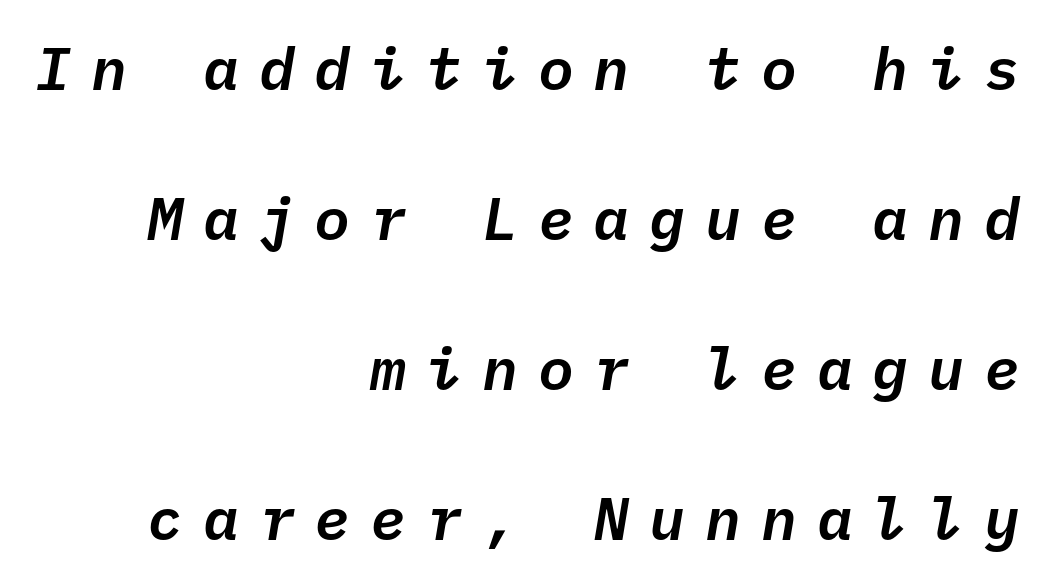
Q: Is the text italic (slanted)? A: Yes, it leans right by about 10 degrees.
Q: Is the text underlined? A: No.
Q: How is the paragraph aligned? A: Right-aligned.
Q: Is the spacing between letters normal or unusually wide? A: Unusually wide.
Q: Is the spacing between lines tight, normal or loose? A: Loose.
Q: Width (condensed, normal, or wide)? A: Normal.
Q: Stroke contrast? A: Low.
Q: x-height? A: Medium.
Q: Monospaced? A: Yes.
